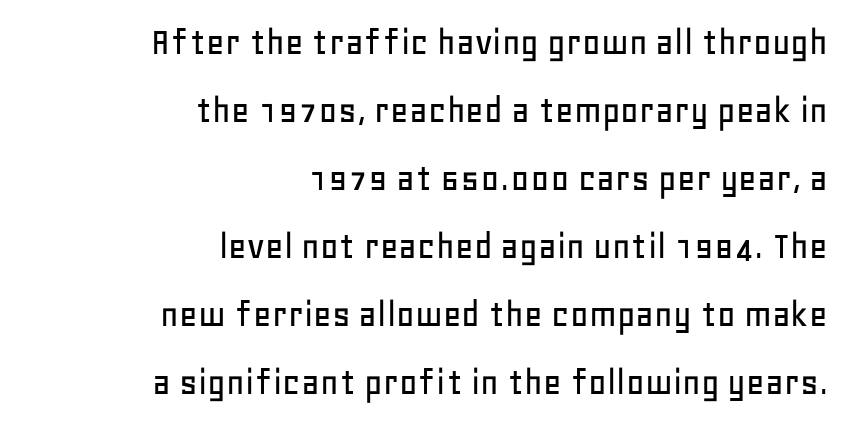
{"serif": "no", "italic": "no", "width": "normal", "stroke_contrast": "low", "x_height": "large", "monospaced": "no", "underline": "no", "align": "right", "line_spacing": "normal", "line_spacing_ratio": 1.7, "letter_spacing": "normal", "letter_spacing_em": 0.0, "glyph_px": 40}
